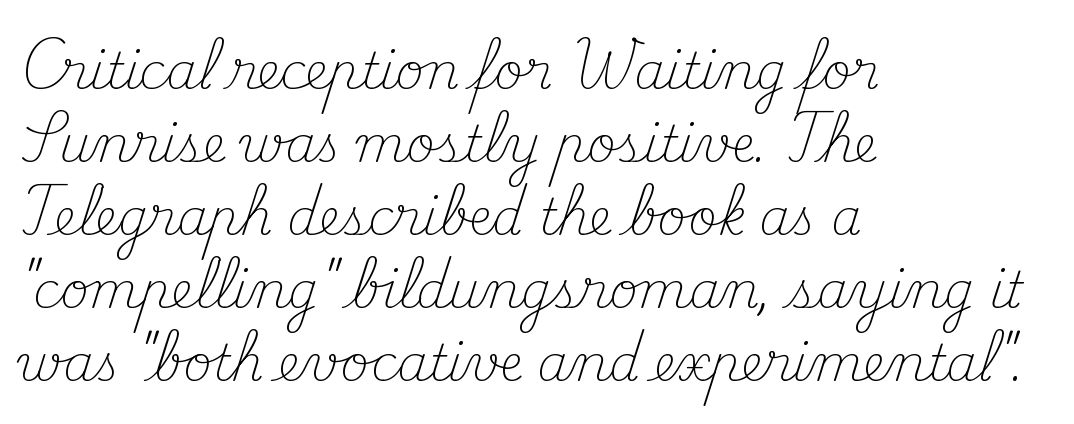
The image shows 49 px light serif type; set left-aligned, normal line spacing (1.49x), normal letter spacing, not underlined; medium stroke contrast and a small x-height.
